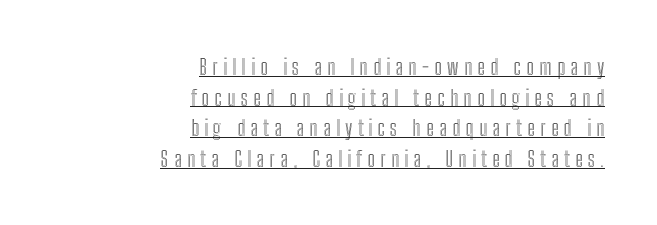
{"italic": "no", "underline": "yes", "align": "right", "line_spacing": "normal", "line_spacing_ratio": 1.39, "letter_spacing": "wide", "letter_spacing_em": 0.24, "glyph_px": 22}
